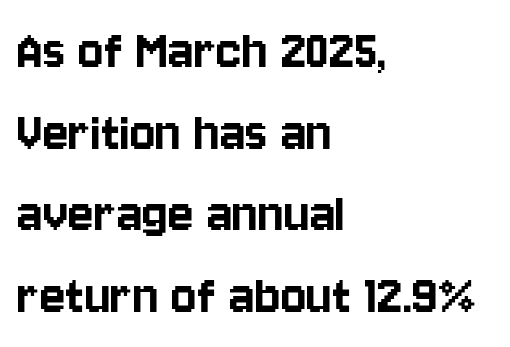
Every stem runs plumb, perpendicular to the baseline. Caption: standard tracking, unaltered. In CSS terms this would be text-align: left. In terms of leading, this rendering sits right in the middle. The typeface chosen for these lines omits serifs. Here the designer chose a conventional face with non-uniform glyph widths.
